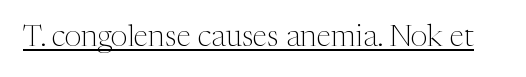
Old-style or modern, the face here clearly has serifs. The passage shown is typed in a proportional face where columns would drift. A quiet, ordinary-to-light weight characterises the typeface. Nothing unusual about the tracking: characters are spaced as the font intends. Is there any slant? The stems are plumb.
